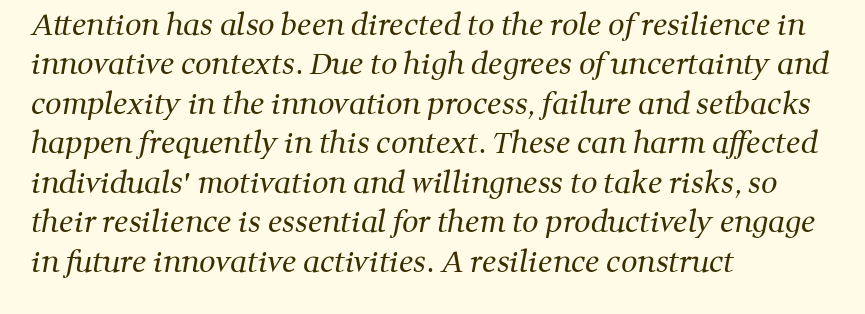
The image shows 29 px regular-weight serif type; set left-aligned, normal line spacing (1.36x), normal letter spacing, not underlined; medium stroke contrast and a medium x-height.
